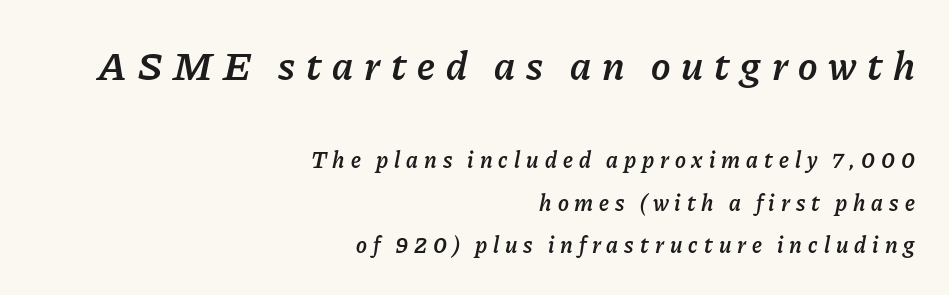
Q: Is the text bold? A: Semi-bold.
Q: Is the text italic (slanted)? A: Yes, it leans right by about 11 degrees.
Q: Is the text underlined? A: No.
Q: How is the paragraph aligned? A: Right-aligned.
Q: Is the spacing between letters normal or unusually wide? A: Unusually wide.
Q: Which block of text is set in a larger size, the first (top) or the second (bottom)? A: The first (top) one.
Q: Width (condensed, normal, or wide)? A: Normal.
Q: Stroke contrast? A: Low.
Q: x-height? A: Medium.
Q: Monospaced? A: No.
